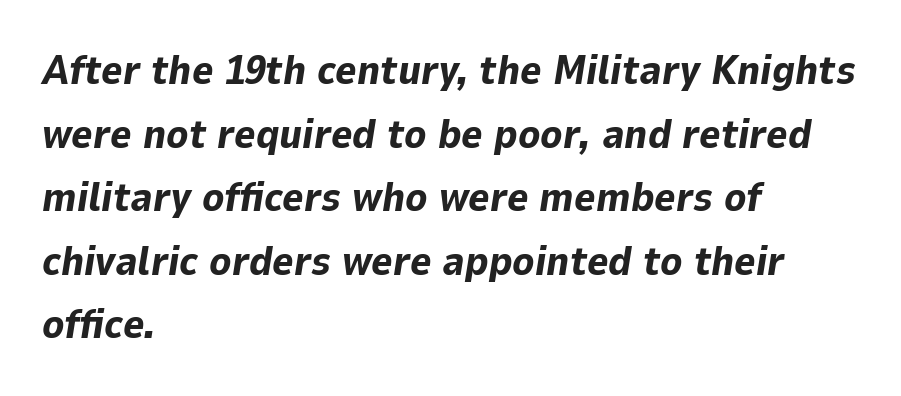
Q: Is the text bold? A: Yes.
Q: Is the text italic (slanted)? A: Yes, it leans right by about 9 degrees.
Q: Is the text underlined? A: No.
Q: How is the paragraph aligned? A: Left-aligned.
Q: Is the spacing between letters normal or unusually wide? A: Normal.
Q: Is the spacing between lines tight, normal or loose? A: Normal.
Q: Width (condensed, normal, or wide)? A: Normal.
Q: Stroke contrast? A: Low.
Q: x-height? A: Medium.
Q: Monospaced? A: No.
